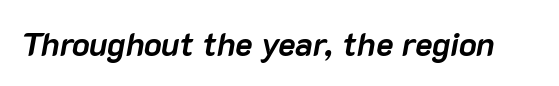
These lines are rendered in a variable-pitch font. The font is running at its bold setting. Letters rest on an invisible, unmarked baseline. The typography opts for an oblique posture over an upright one.
